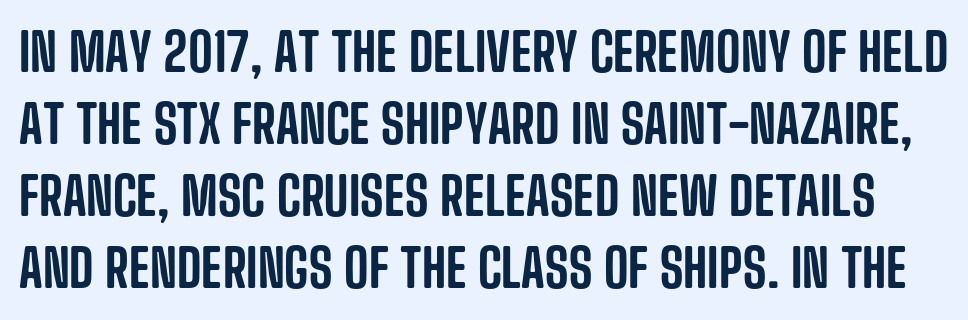
{"serif": "no", "italic": "no", "width": "condensed", "stroke_contrast": "low", "x_height": "large", "monospaced": "no", "underline": "no", "line_spacing": "normal", "line_spacing_ratio": 1.36, "letter_spacing": "normal", "letter_spacing_em": 0.0, "glyph_px": 53}
